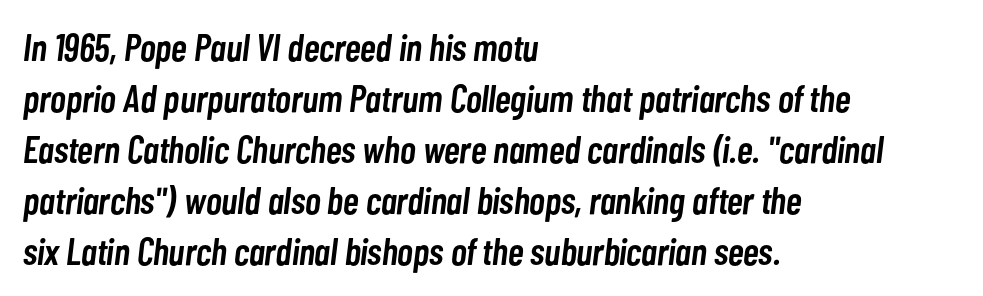
{"italic": "yes", "lean": "right", "slant_degrees": 7, "bold": "semi", "weight": "semibold", "width": "condensed", "stroke_contrast": "low", "x_height": "medium", "monospaced": "no", "underline": "no", "align": "left", "line_spacing": "normal", "line_spacing_ratio": 1.34, "letter_spacing": "normal", "letter_spacing_em": 0.0, "glyph_px": 38}
